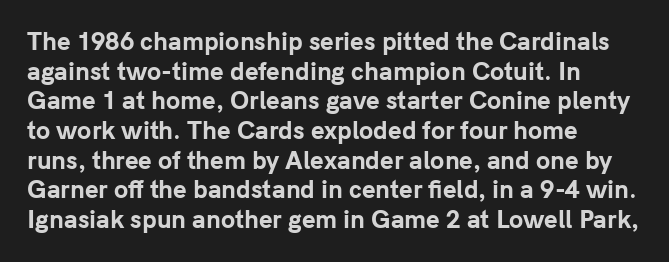
{"italic": "no", "bold": "yes", "underline": "no", "align": "left", "line_spacing": "normal", "line_spacing_ratio": 1.29, "letter_spacing": "normal", "letter_spacing_em": 0.0, "glyph_px": 23}
